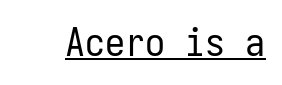
Q: Is the text bold? A: No.
Q: Is the text italic (slanted)? A: No, it is upright.
Q: Is the typeface a serif or a sans-serif typeface? A: Sans-serif.
Q: Is the text underlined? A: Yes.
Q: Is the spacing between letters normal or unusually wide? A: Normal.
Q: Width (condensed, normal, or wide)? A: Condensed.
Q: Stroke contrast? A: Low.
Q: x-height? A: Medium.
Q: Monospaced? A: Yes.
